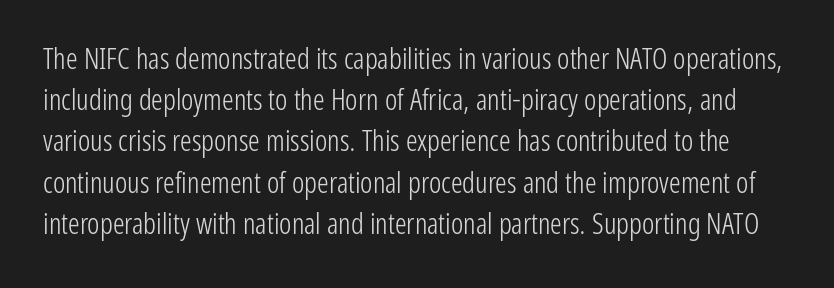
{"serif": "no", "italic": "no", "bold": "no", "weight": "light", "width": "condensed", "stroke_contrast": "low", "x_height": "medium", "monospaced": "no", "underline": "no", "line_spacing": "normal", "line_spacing_ratio": 1.42, "letter_spacing": "normal", "letter_spacing_em": 0.0, "glyph_px": 29}
